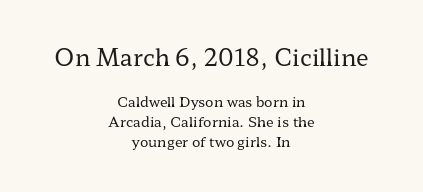
The image shows 23 px text type, upright; set centered, normal line spacing (1.43x), normal letter spacing, not underlined; the first (top) block is 1.64x larger.
